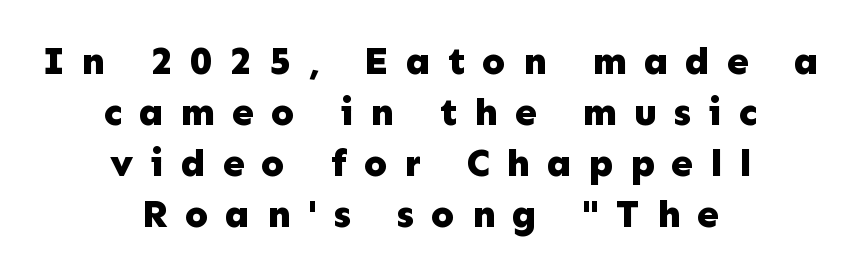
{"serif": "no", "italic": "no", "bold": "yes", "weight": "bold", "width": "normal", "stroke_contrast": "low", "x_height": "medium", "monospaced": "no", "underline": "no", "align": "center", "line_spacing": "normal", "line_spacing_ratio": 1.31, "letter_spacing": "wide", "letter_spacing_em": 0.43, "glyph_px": 39}
